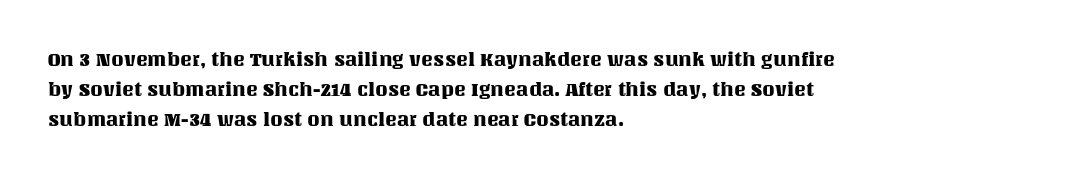
{"italic": "no", "underline": "no", "align": "left", "line_spacing": "normal", "line_spacing_ratio": 1.49, "letter_spacing": "normal", "letter_spacing_em": 0.0, "glyph_px": 20}
